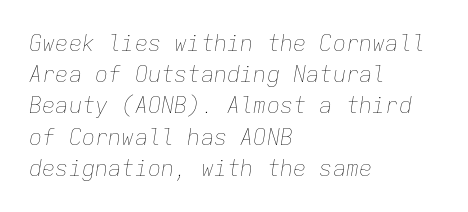
Q: Is the text bold? A: No.
Q: Is the text italic (slanted)? A: Yes, it leans right by about 9 degrees.
Q: Is the text underlined? A: No.
Q: How is the paragraph aligned? A: Left-aligned.
Q: Is the spacing between letters normal or unusually wide? A: Normal.
Q: Is the spacing between lines tight, normal or loose? A: Normal.
